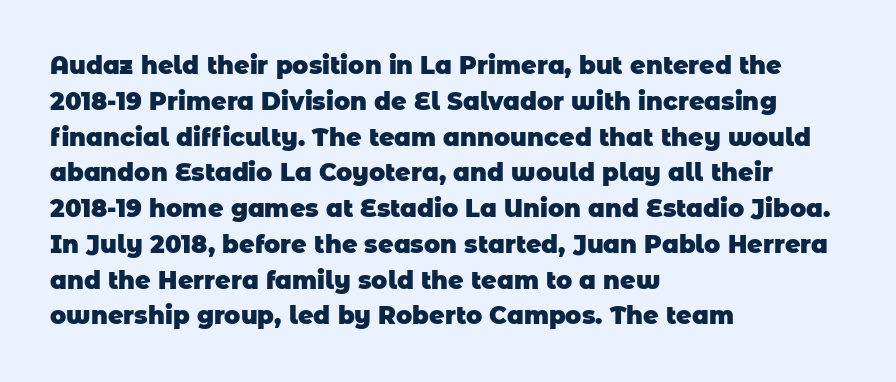
Where is the straight margin? On the left. Typographic density is high because the face is bold. Each new line begins a customary step beneath the previous one. This rendering leaves character spacing at its baseline value.
